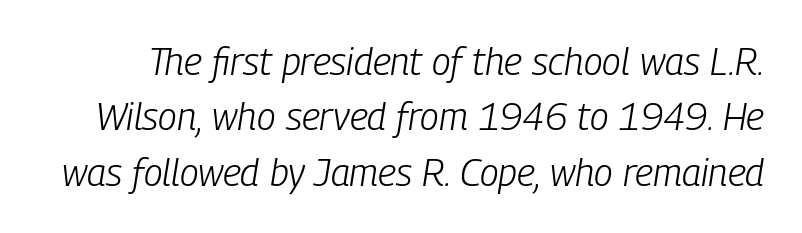
Q: Is the text bold? A: No.
Q: Is the text italic (slanted)? A: Yes, it leans right by about 9 degrees.
Q: Is the text underlined? A: No.
Q: Is the spacing between letters normal or unusually wide? A: Normal.
Q: Is the spacing between lines tight, normal or loose? A: Normal.
Q: Width (condensed, normal, or wide)? A: Condensed.
Q: Stroke contrast? A: Low.
Q: x-height? A: Medium.
Q: Monospaced? A: No.
